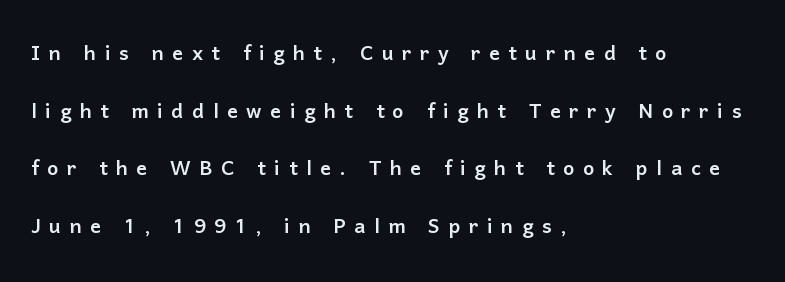
Q: Is the text italic (slanted)? A: No, it is upright.
Q: Is the text underlined? A: No.
Q: How is the paragraph aligned? A: Left-aligned.
Q: Is the spacing between letters normal or unusually wide? A: Unusually wide.
Q: Is the spacing between lines tight, normal or loose? A: Loose.
